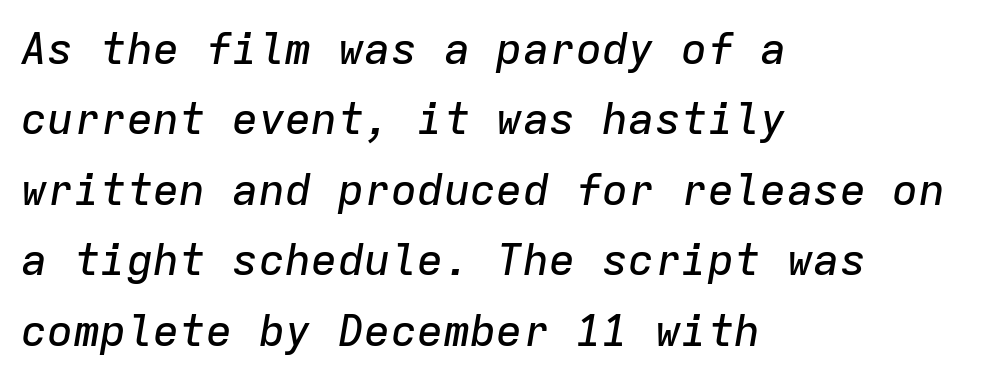
{"italic": "yes", "lean": "right", "slant_degrees": 9, "width": "normal", "stroke_contrast": "low", "x_height": "medium", "monospaced": "yes", "underline": "no", "align": "left", "line_spacing": "normal", "line_spacing_ratio": 1.6, "letter_spacing": "normal", "letter_spacing_em": 0.0, "glyph_px": 44}
